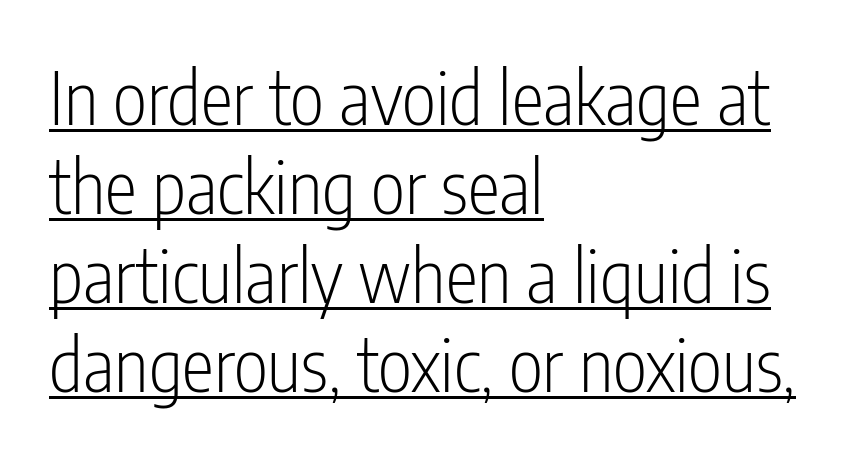
{"serif": "no", "italic": "no", "bold": "no", "weight": "light", "width": "condensed", "stroke_contrast": "low", "x_height": "medium", "monospaced": "no", "underline": "yes", "align": "left", "line_spacing_ratio": 1.22, "letter_spacing": "normal", "letter_spacing_em": 0.0, "glyph_px": 73}
